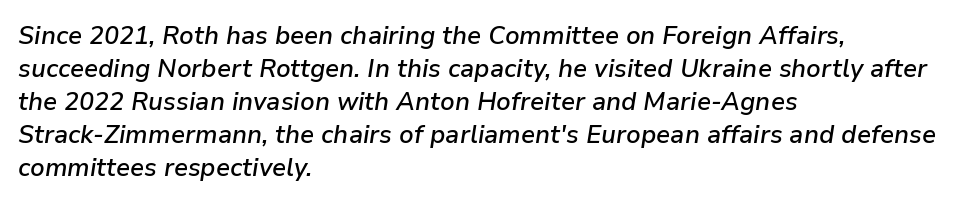
Q: Is the text bold? A: Semi-bold.
Q: Is the text italic (slanted)? A: Yes, it leans right by about 9 degrees.
Q: Is the text underlined? A: No.
Q: How is the paragraph aligned? A: Left-aligned.
Q: Is the spacing between letters normal or unusually wide? A: Normal.
Q: Is the spacing between lines tight, normal or loose? A: Normal.
